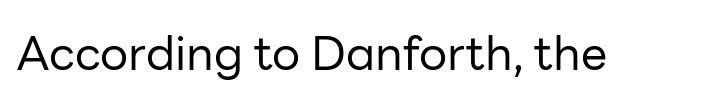
The image shows 47 px regular-weight sans-serif type, upright; set normal letter spacing, not underlined; low stroke contrast and a medium x-height.
